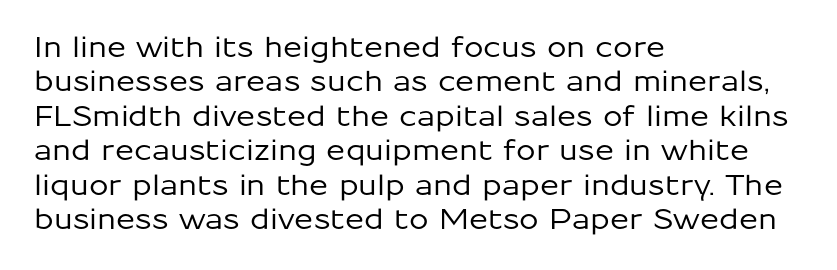
Compared with typical body copy, the letter spacing here is the same. The rendering shows plain stroke endings on the letterforms — a sans-serif design. You could not count columns in this text — the font is proportionally spaced. The compositor pushed each line to the left boundary. Upright lettering throughout. Quick note: underline off.
